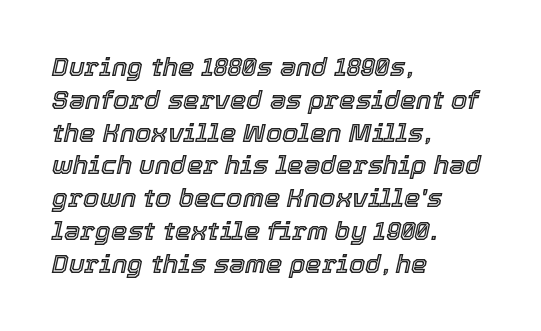
The vertical gap from one line to the next is medium. Look at the tracking — it's just the regular setting, nothing added. Just letters on the line, the space beneath them empty. The paragraph shown leans on its left margin. Looking at the ascenders, they clearly lean.
